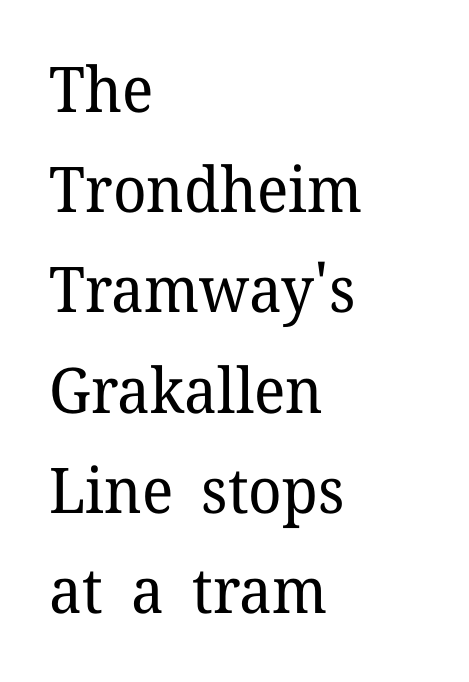
{"serif": "yes", "italic": "no", "bold": "no", "weight": "regular", "width": "normal", "stroke_contrast": "low", "x_height": "medium", "monospaced": "no", "underline": "no", "align": "left", "line_spacing": "normal", "line_spacing_ratio": 1.59, "letter_spacing": "normal", "letter_spacing_em": 0.0, "glyph_px": 63}
